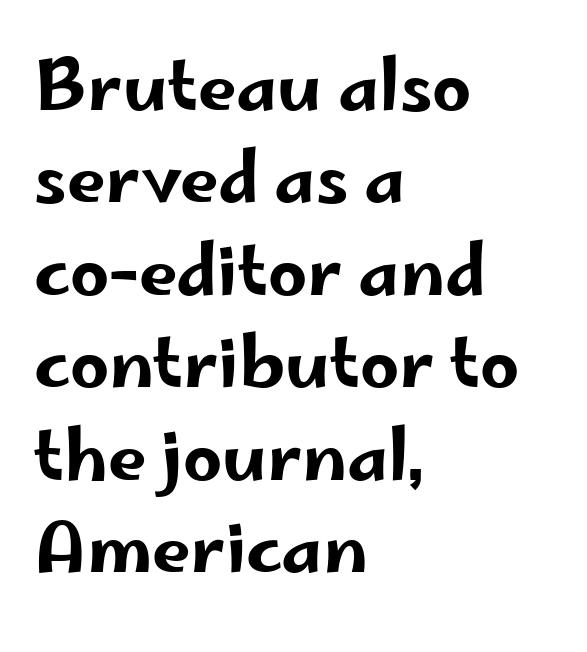
Q: Is the text italic (slanted)? A: No, it is upright.
Q: Is the typeface a serif or a sans-serif typeface? A: Sans-serif.
Q: Is the text underlined? A: No.
Q: How is the paragraph aligned? A: Left-aligned.
Q: Is the spacing between letters normal or unusually wide? A: Normal.
Q: Is the spacing between lines tight, normal or loose? A: Normal.
Q: Width (condensed, normal, or wide)? A: Wide.
Q: Stroke contrast? A: Low.
Q: x-height? A: Small.
Q: Monospaced? A: No.
